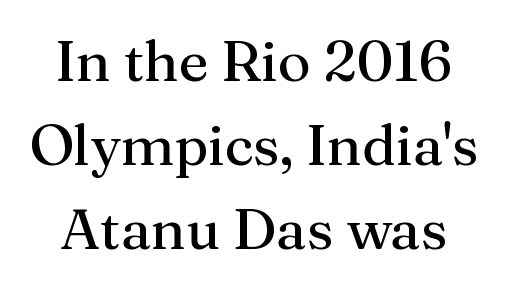
Q: Is the text bold? A: No.
Q: Is the text italic (slanted)? A: No, it is upright.
Q: Is the typeface a serif or a sans-serif typeface? A: Serif.
Q: Is the text underlined? A: No.
Q: Is the spacing between letters normal or unusually wide? A: Normal.
Q: Is the spacing between lines tight, normal or loose? A: Normal.
Q: Width (condensed, normal, or wide)? A: Normal.
Q: Stroke contrast? A: Medium.
Q: x-height? A: Medium.
Q: Monospaced? A: No.
